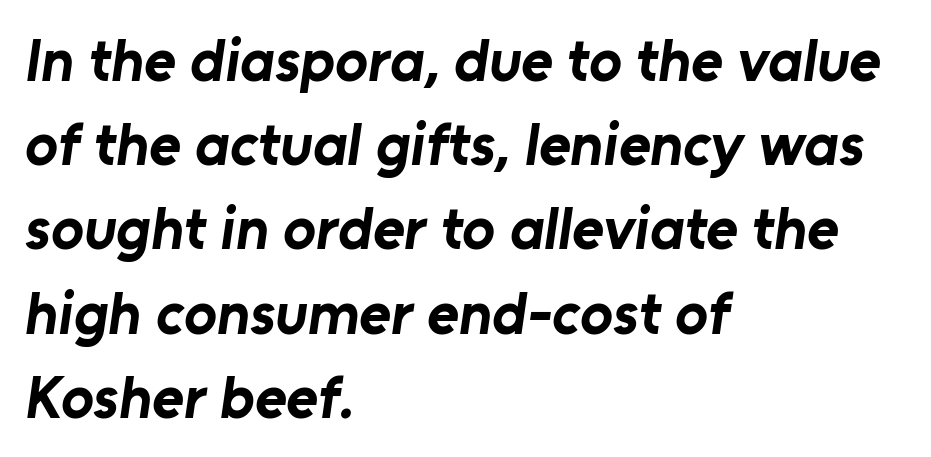
{"serif": "no", "bold": "yes", "weight": "bold", "width": "normal", "stroke_contrast": "low", "x_height": "medium", "monospaced": "no", "underline": "no", "align": "left", "line_spacing": "normal", "line_spacing_ratio": 1.38, "letter_spacing": "normal", "letter_spacing_em": 0.0, "glyph_px": 61}
